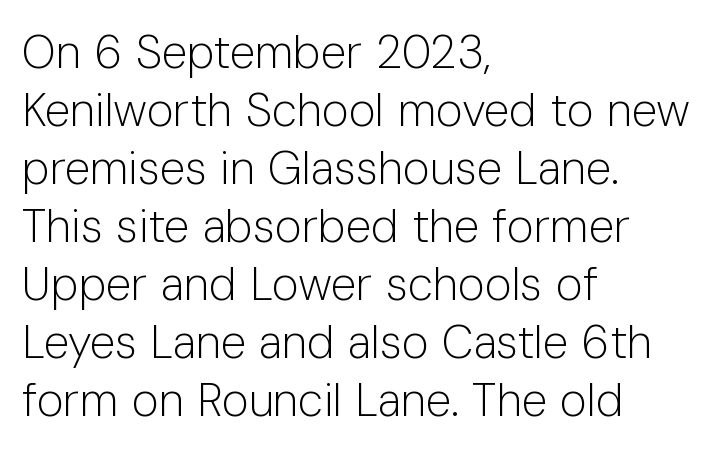
{"serif": "no", "italic": "no", "bold": "no", "weight": "light", "width": "normal", "stroke_contrast": "low", "x_height": "medium", "monospaced": "no", "underline": "no", "align": "left", "line_spacing": "normal", "line_spacing_ratio": 1.26, "letter_spacing": "normal", "letter_spacing_em": 0.0, "glyph_px": 46}
